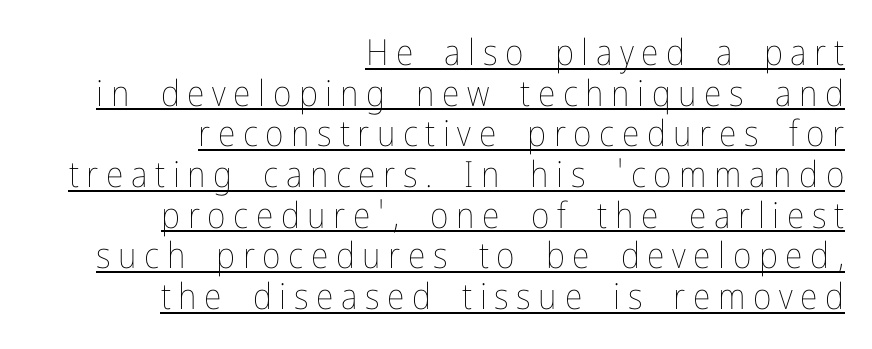
Q: Is the text bold? A: No.
Q: Is the text italic (slanted)? A: No, it is upright.
Q: Is the text underlined? A: Yes.
Q: How is the paragraph aligned? A: Right-aligned.
Q: Is the spacing between letters normal or unusually wide? A: Unusually wide.
Q: Is the spacing between lines tight, normal or loose? A: Tight.
Q: Width (condensed, normal, or wide)? A: Condensed.
Q: Stroke contrast? A: Low.
Q: x-height? A: Medium.
Q: Monospaced? A: No.
